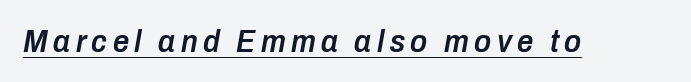
The image shows 32 px semibold, condensed type, italic (leaning right); set underlined; low stroke contrast and a medium x-height.
